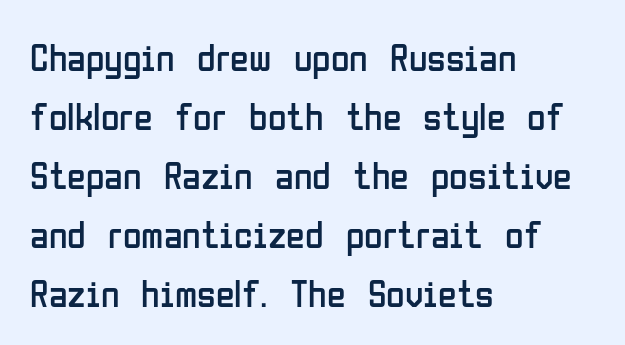
The image shows 38 px regular-weight, condensed sans-serif type, upright; set left-aligned, normal line spacing (1.55x), normal letter spacing, not underlined; low stroke contrast and a medium x-height.
